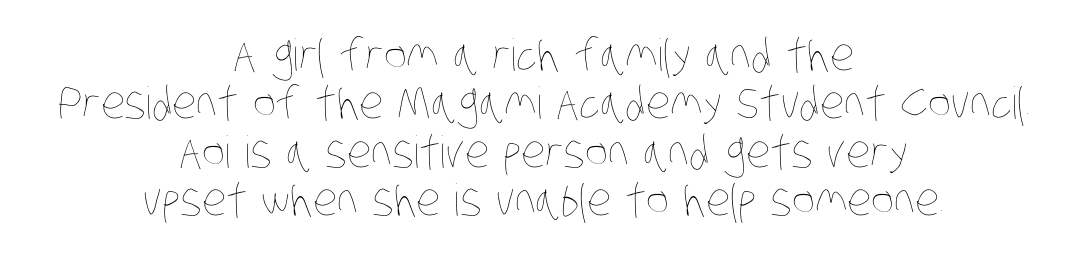
Each new line begins almost immediately beneath the previous one. In CSS terms this would be text-align: center. Spacing verdict: proportional, widths tailored to each character. Unmarked baselines from the first word to the last. Weight: not bold — regular or lighter. Spacing between characters is what you'd get straight out of the box.
